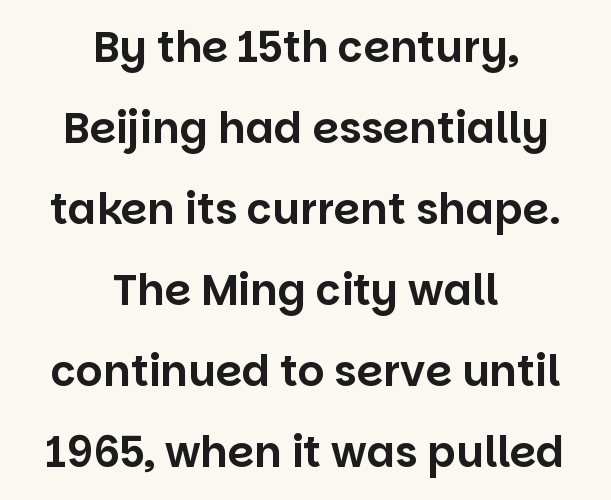
{"serif": "no", "italic": "no", "width": "normal", "stroke_contrast": "low", "x_height": "large", "monospaced": "no", "underline": "no", "align": "center", "line_spacing": "loose", "line_spacing_ratio": 1.93, "letter_spacing": "normal", "letter_spacing_em": 0.0, "glyph_px": 42}
